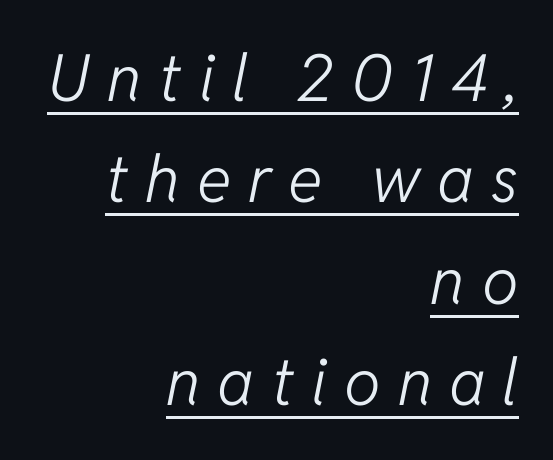
The image shows 65 px light type, italic (leaning right); set right-aligned, normal line spacing (1.56x), unusually wide letter spacing (+0.26 em), underlined; low stroke contrast and a medium x-height.
